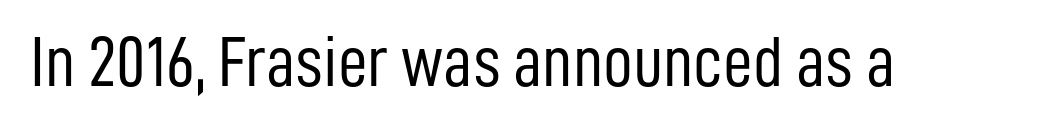
{"serif": "no", "italic": "no", "bold": "no", "weight": "light", "width": "condensed", "stroke_contrast": "low", "x_height": "medium", "monospaced": "no", "underline": "no", "letter_spacing": "normal", "letter_spacing_em": 0.0, "glyph_px": 73}
